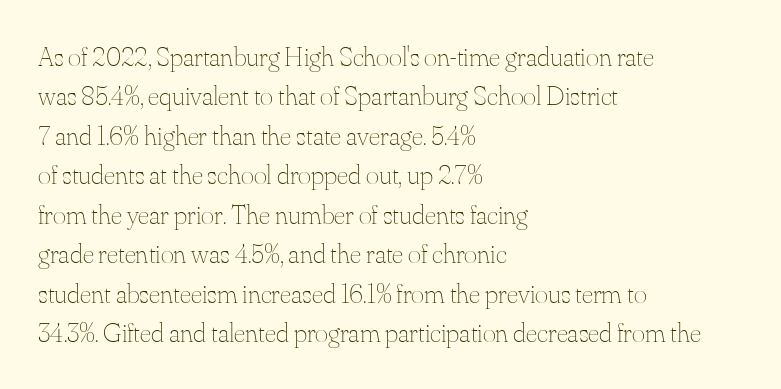
Q: Is the text bold? A: No.
Q: Is the text italic (slanted)? A: No, it is upright.
Q: Is the text underlined? A: No.
Q: How is the paragraph aligned? A: Left-aligned.
Q: Is the spacing between letters normal or unusually wide? A: Normal.
Q: Is the spacing between lines tight, normal or loose? A: Normal.
Q: Width (condensed, normal, or wide)? A: Normal.
Q: Stroke contrast? A: Medium.
Q: x-height? A: Small.
Q: Monospaced? A: No.
